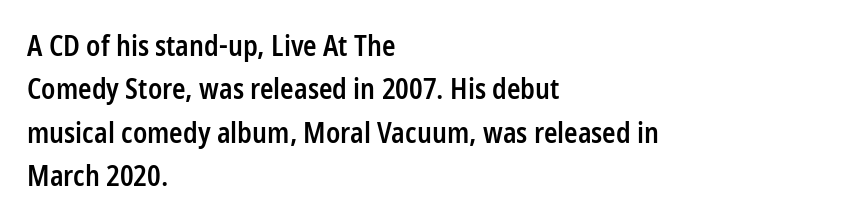
{"serif": "no", "italic": "no", "bold": "semi", "weight": "semibold", "width": "condensed", "stroke_contrast": "low", "x_height": "medium", "monospaced": "no", "underline": "no", "align": "left", "line_spacing": "normal", "line_spacing_ratio": 1.55, "letter_spacing": "normal", "letter_spacing_em": 0.0, "glyph_px": 28}
